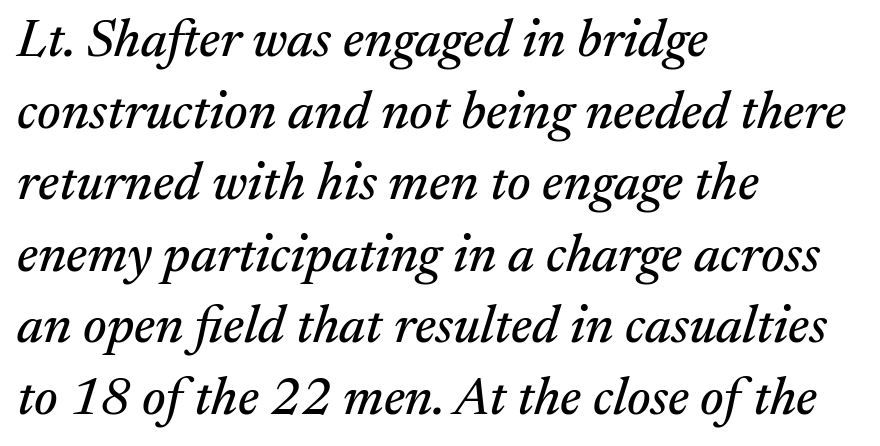
{"serif": "yes", "italic": "yes", "lean": "right", "slant_degrees": 17, "width": "normal", "stroke_contrast": "medium", "x_height": "medium", "monospaced": "no", "underline": "no", "align": "left", "line_spacing": "normal", "line_spacing_ratio": 1.35, "letter_spacing": "normal", "letter_spacing_em": 0.0, "glyph_px": 53}
